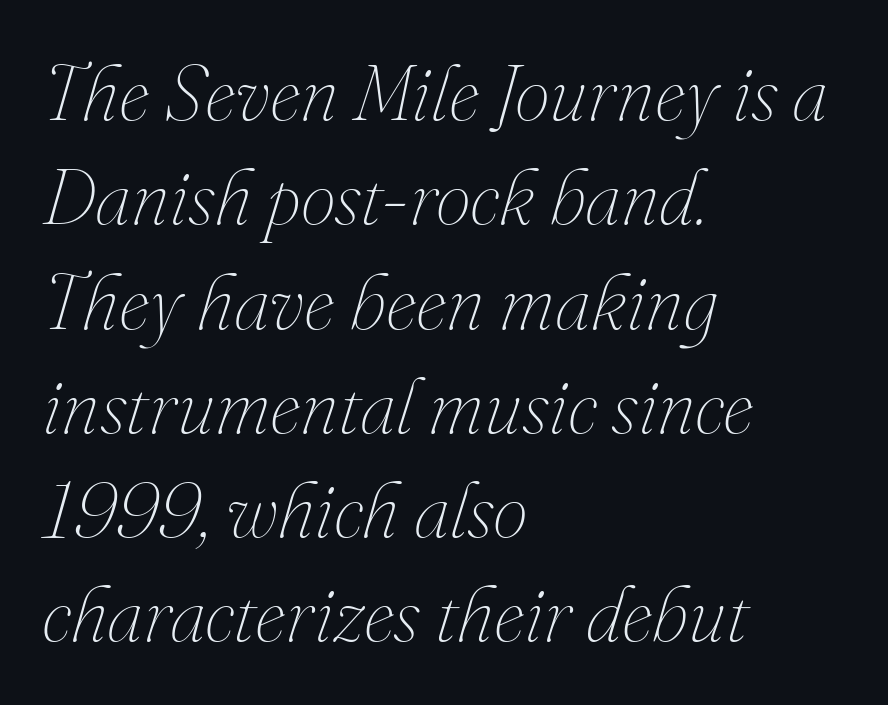
The image shows 79 px thin type, italic (leaning right); set left-aligned, normal line spacing (1.32x), normal letter spacing, not underlined; medium stroke contrast and a small x-height.
